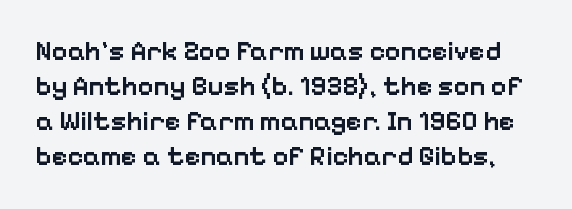
Q: Is the text bold? A: Semi-bold.
Q: Is the text italic (slanted)? A: No, it is upright.
Q: Is the text underlined? A: No.
Q: Is the spacing between letters normal or unusually wide? A: Normal.
Q: Is the spacing between lines tight, normal or loose? A: Normal.
